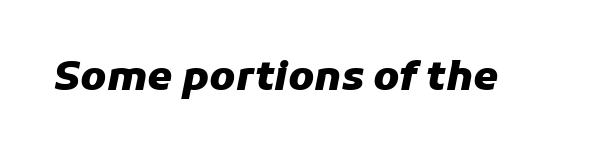
Q: Is the text bold? A: Yes.
Q: Is the text italic (slanted)? A: Yes, it leans right by about 11 degrees.
Q: Is the text underlined? A: No.
Q: Is the spacing between letters normal or unusually wide? A: Normal.
Q: Width (condensed, normal, or wide)? A: Normal.
Q: Stroke contrast? A: Low.
Q: x-height? A: Medium.
Q: Monospaced? A: No.
